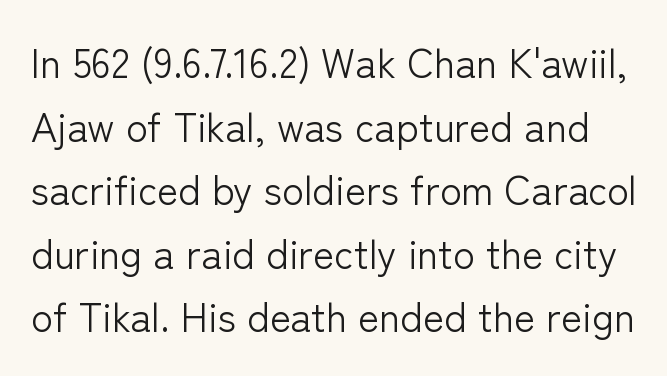
This sample has the flowing, uneven cadence of proportional lettering. Quick note: interline space is typical. The characters display no serif detailing; their extremities are plain. Think standard paragraph weight, or any step lighter than that. The words here are not underlined.
